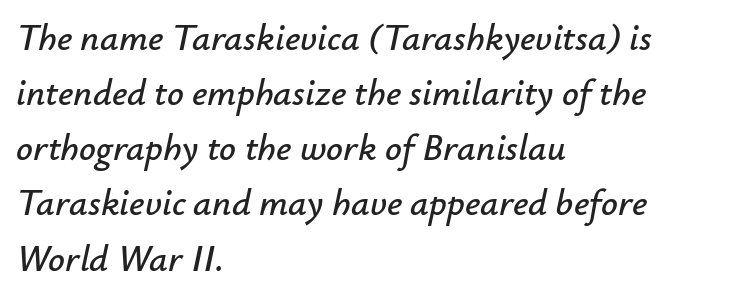
Q: Is the text italic (slanted)? A: Yes, it leans right by about 12 degrees.
Q: Is the text underlined? A: No.
Q: How is the paragraph aligned? A: Left-aligned.
Q: Is the spacing between letters normal or unusually wide? A: Normal.
Q: Is the spacing between lines tight, normal or loose? A: Normal.
Q: Width (condensed, normal, or wide)? A: Normal.
Q: Stroke contrast? A: Low.
Q: x-height? A: Small.
Q: Monospaced? A: No.
